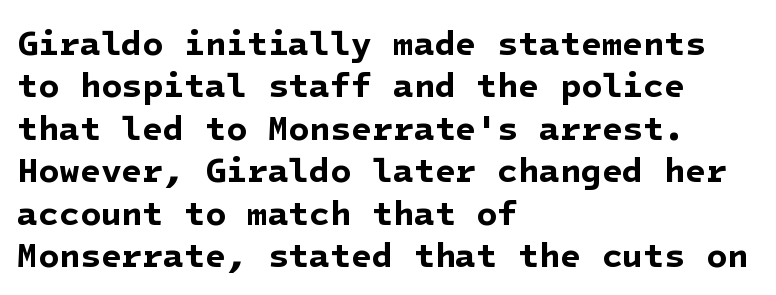
The string is rendered with underlining switched off. What weight is shown? A full bold with thick strokes. Typographically, this falls in the sans-serif category. Alignment: flush left. Compared with typical body copy, the letter spacing here is the same.
